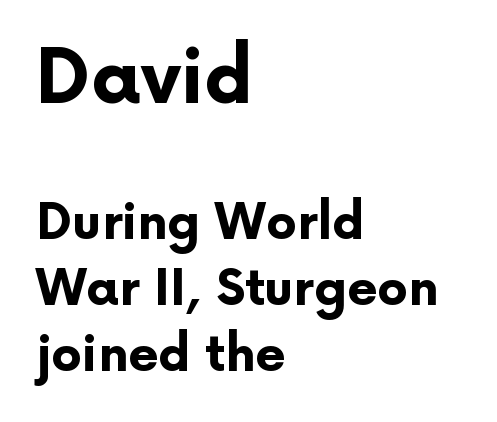
{"serif": "no", "italic": "no", "bold": "yes", "weight": "bold", "width": "normal", "stroke_contrast": "low", "x_height": "medium", "monospaced": "no", "underline": "no", "align": "left", "line_spacing": "normal", "line_spacing_ratio": 1.34, "letter_spacing": "normal", "letter_spacing_em": 0.0, "larger_block": "first", "size_ratio": 1.51, "glyph_px": 74}
